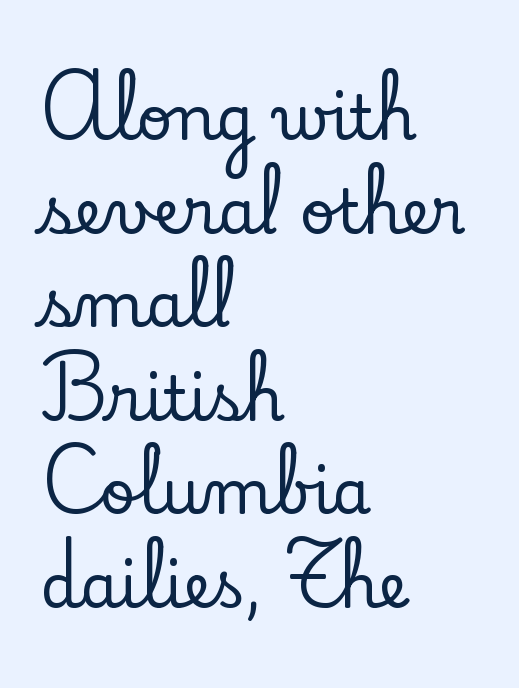
{"serif": "yes", "italic": "no", "width": "normal", "stroke_contrast": "low", "x_height": "small", "monospaced": "no", "underline": "no", "align": "left", "line_spacing": "normal", "line_spacing_ratio": 1.51, "letter_spacing": "normal", "letter_spacing_em": 0.0, "glyph_px": 62}
